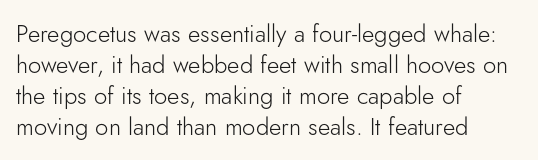
{"italic": "no", "bold": "no", "underline": "no", "align": "left", "line_spacing": "normal", "line_spacing_ratio": 1.29, "letter_spacing": "normal", "letter_spacing_em": 0.0, "glyph_px": 24}
